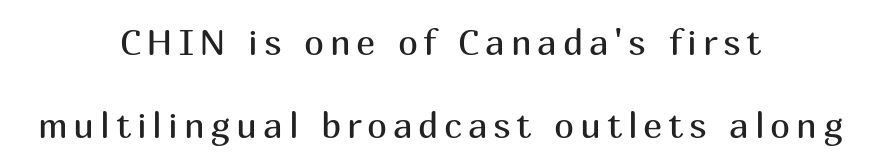
The image shows 36 px regular-weight sans-serif type, upright; set centered, loose line spacing (2.3x), not underlined; medium stroke contrast and a medium x-height.
